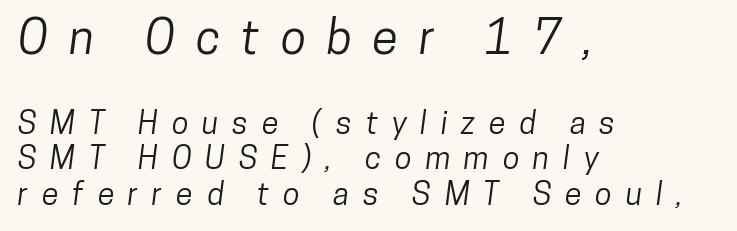
Q: Is the typeface a serif or a sans-serif typeface? A: Sans-serif.
Q: Is the text underlined? A: No.
Q: How is the paragraph aligned? A: Left-aligned.
Q: Is the spacing between letters normal or unusually wide? A: Unusually wide.
Q: Is the spacing between lines tight, normal or loose? A: Tight.
Q: Which block of text is set in a larger size, the first (top) or the second (bottom)? A: The first (top) one.
Q: Width (condensed, normal, or wide)? A: Condensed.
Q: Stroke contrast? A: Low.
Q: x-height? A: Medium.
Q: Monospaced? A: No.
